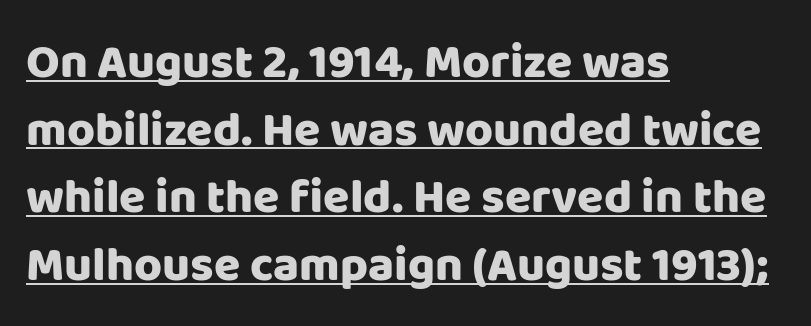
Q: Is the text bold? A: Yes.
Q: Is the text italic (slanted)? A: No, it is upright.
Q: Is the typeface a serif or a sans-serif typeface? A: Sans-serif.
Q: Is the text underlined? A: Yes.
Q: How is the paragraph aligned? A: Left-aligned.
Q: Is the spacing between letters normal or unusually wide? A: Normal.
Q: Is the spacing between lines tight, normal or loose? A: Normal.
Q: Width (condensed, normal, or wide)? A: Normal.
Q: Stroke contrast? A: Low.
Q: x-height? A: Large.
Q: Monospaced? A: No.
